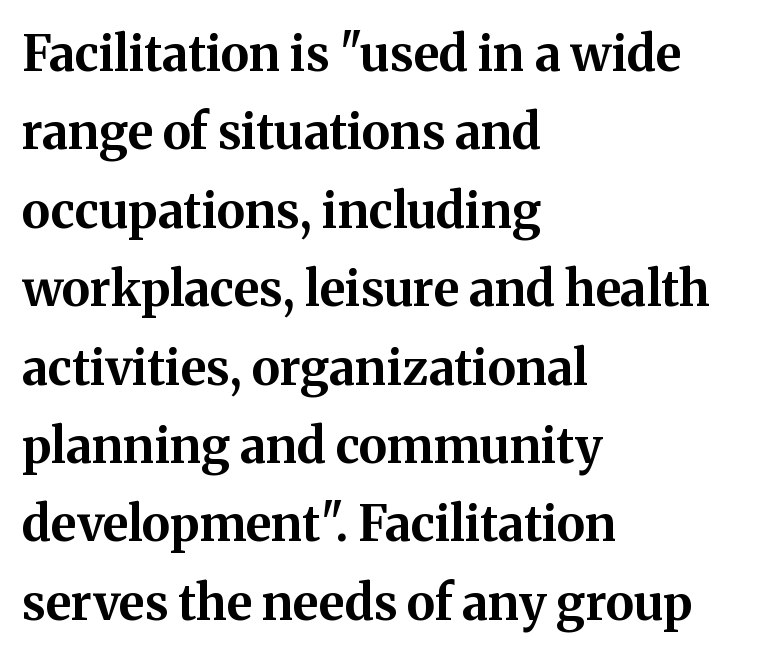
The image shows 49 px bold serif type, upright; set left-aligned, normal line spacing (1.6x), normal letter spacing, not underlined; medium stroke contrast and a medium x-height.
